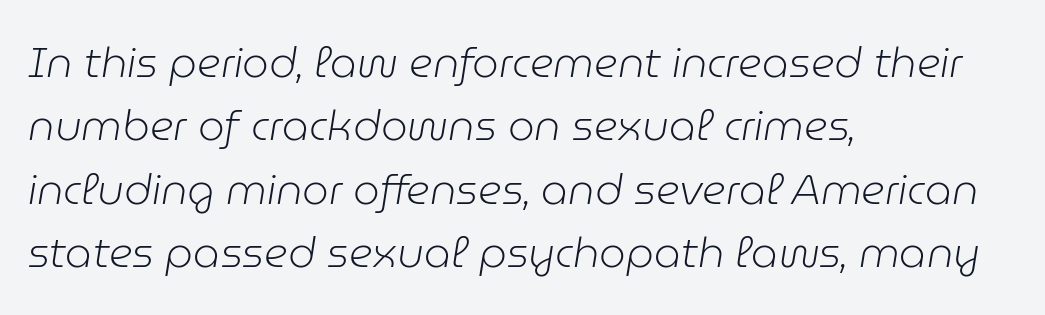
The image shows 42 px light type, italic (leaning right); set left-aligned, normal line spacing (1.51x), normal letter spacing, not underlined; low stroke contrast and a medium x-height.
